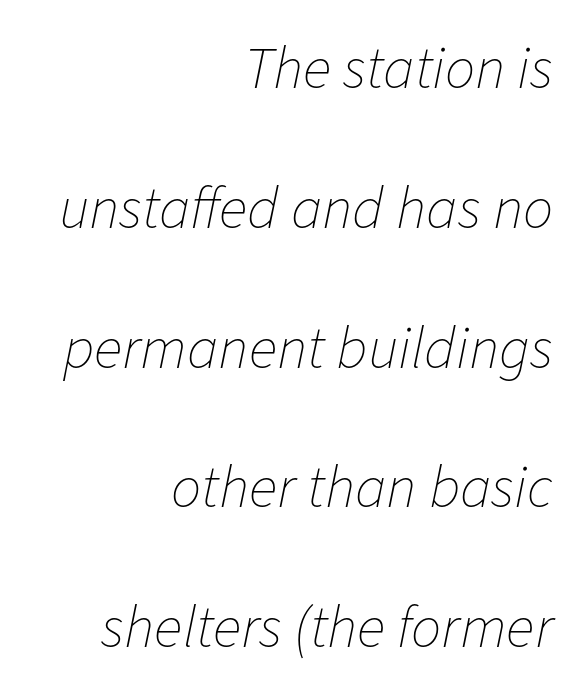
{"italic": "yes", "lean": "right", "slant_degrees": 11, "bold": "no", "weight": "thin", "width": "normal", "stroke_contrast": "low", "x_height": "medium", "monospaced": "no", "underline": "no", "align": "right", "line_spacing": "loose", "line_spacing_ratio": 2.33, "letter_spacing": "normal", "letter_spacing_em": 0.0, "glyph_px": 60}
